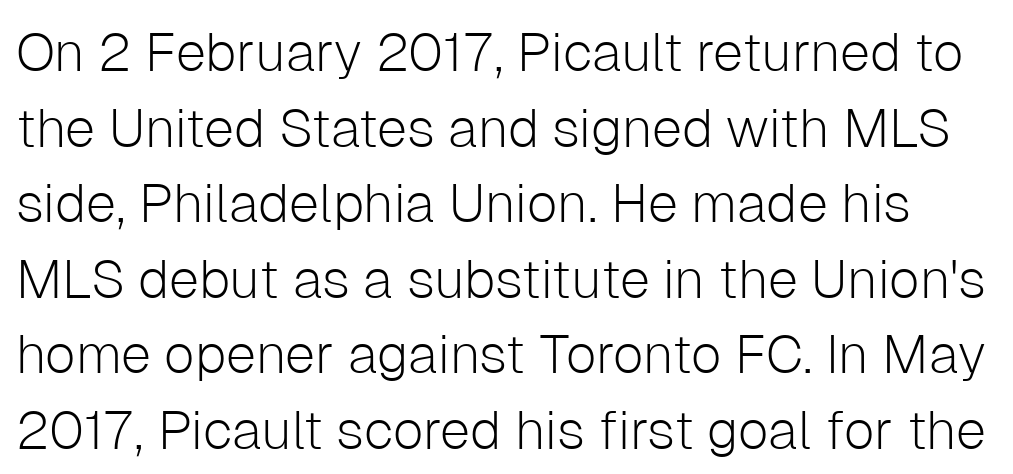
Successive baselines arrive at the customary interval. Type style note: lacks serifs. Observe the ordinary spacing: letters are neighbours, not strangers. The characters are drawn with everyday or finer stroke widths. This sample has the flowing, uneven cadence of proportional lettering.
